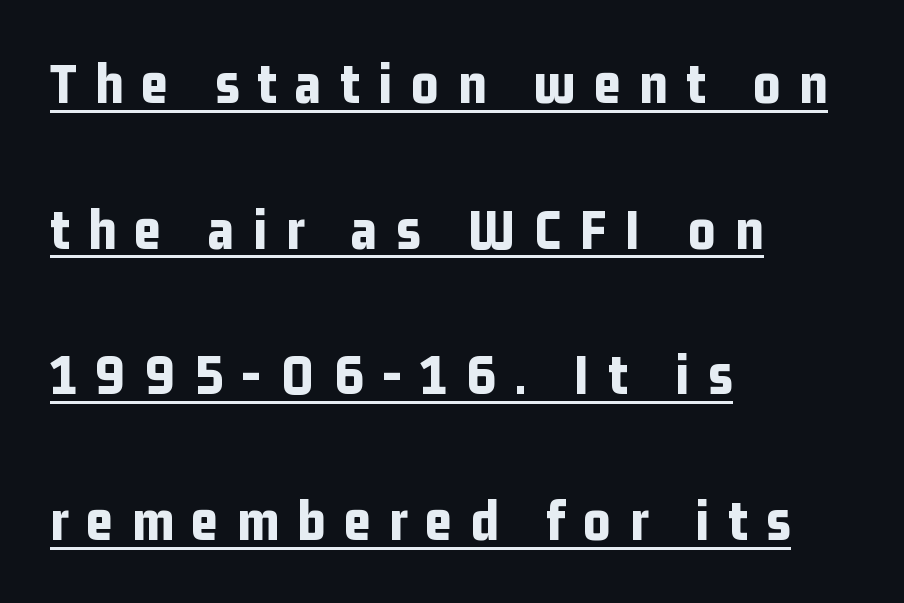
{"serif": "no", "italic": "no", "bold": "yes", "weight": "bold", "width": "condensed", "stroke_contrast": "low", "x_height": "medium", "monospaced": "no", "underline": "yes", "align": "left", "line_spacing": "loose", "line_spacing_ratio": 2.47, "letter_spacing": "wide", "letter_spacing_em": 0.31, "glyph_px": 59}
